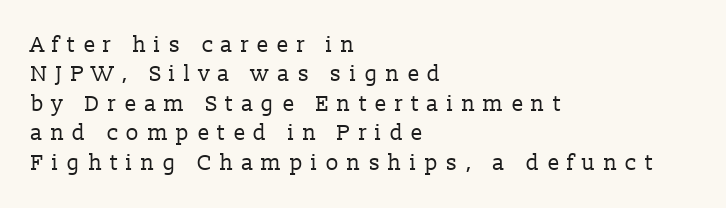
The characters are drawn with everyday or finer stroke widths. The strip under each line holds only bare page. It's the straight-up-and-down kind of type. Glyph-to-glyph distance is far greater than everyday printed text. If you drew a ruler down the left edge, every line would touch it.
